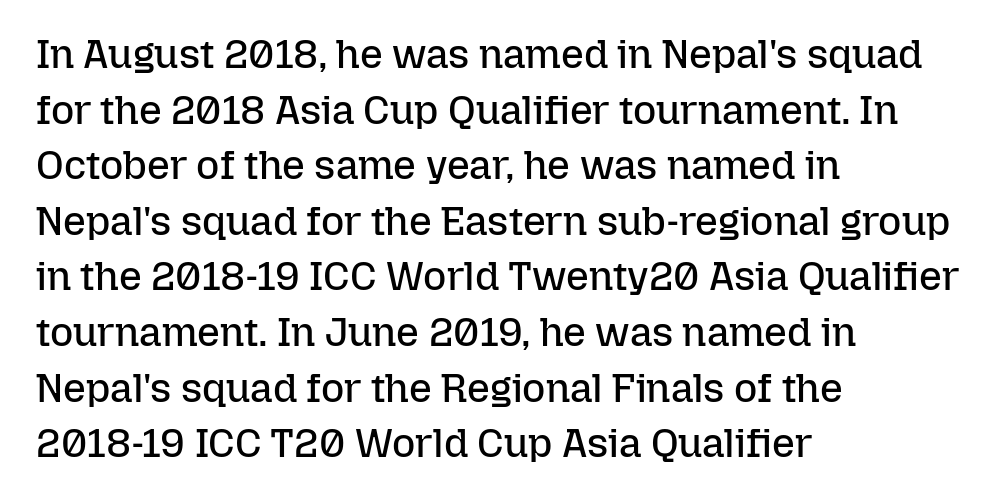
Q: Is the text bold? A: No.
Q: Is the text italic (slanted)? A: No, it is upright.
Q: Is the text underlined? A: No.
Q: How is the paragraph aligned? A: Left-aligned.
Q: Is the spacing between letters normal or unusually wide? A: Normal.
Q: Is the spacing between lines tight, normal or loose? A: Normal.
Q: Width (condensed, normal, or wide)? A: Normal.
Q: Stroke contrast? A: Low.
Q: x-height? A: Medium.
Q: Monospaced? A: No.
